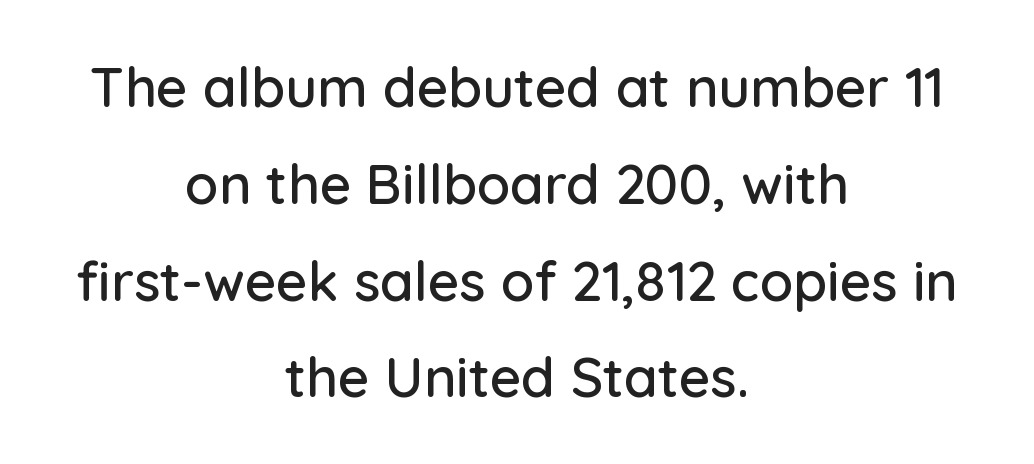
Q: Is the text italic (slanted)? A: No, it is upright.
Q: Is the typeface a serif or a sans-serif typeface? A: Sans-serif.
Q: Is the text underlined? A: No.
Q: How is the paragraph aligned? A: Centered.
Q: Is the spacing between letters normal or unusually wide? A: Normal.
Q: Width (condensed, normal, or wide)? A: Normal.
Q: Stroke contrast? A: Low.
Q: x-height? A: Medium.
Q: Monospaced? A: No.
